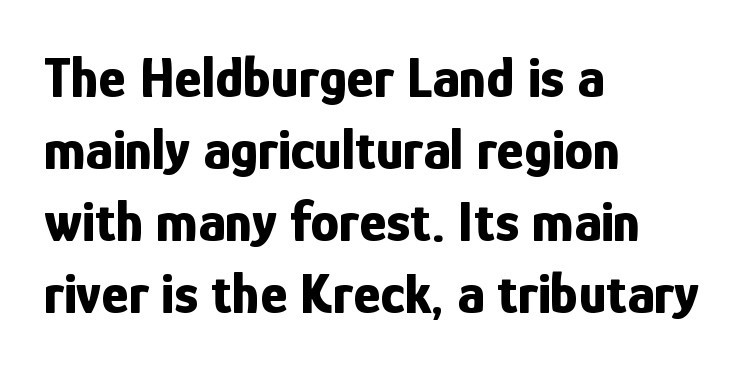
The image shows 58 px bold, condensed sans-serif type, upright; set left-aligned, line spacing 1.24x, normal letter spacing, not underlined; low stroke contrast and a medium x-height.
